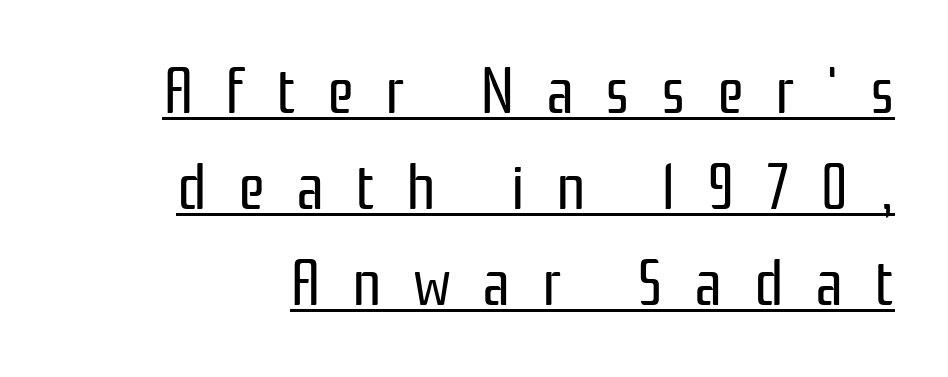
{"serif": "no", "italic": "no", "bold": "no", "weight": "regular", "width": "condensed", "stroke_contrast": "low", "x_height": "medium", "monospaced": "no", "underline": "yes", "line_spacing": "normal", "line_spacing_ratio": 1.48, "letter_spacing": "wide", "letter_spacing_em": 0.48, "glyph_px": 65}
